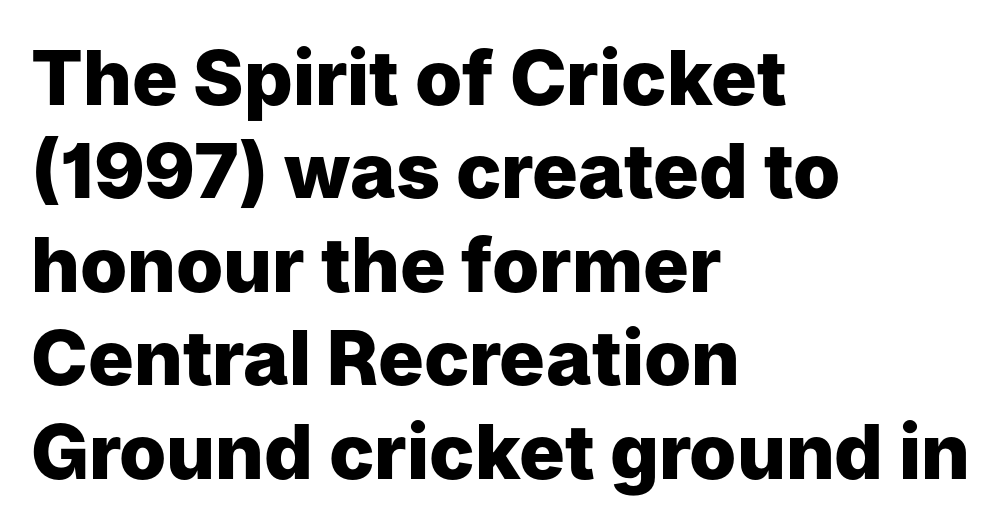
{"serif": "no", "italic": "no", "bold": "yes", "weight": "heavy", "width": "normal", "stroke_contrast": "low", "x_height": "medium", "monospaced": "no", "underline": "no", "align": "left", "line_spacing_ratio": 1.23, "letter_spacing": "normal", "letter_spacing_em": 0.0, "glyph_px": 76}
